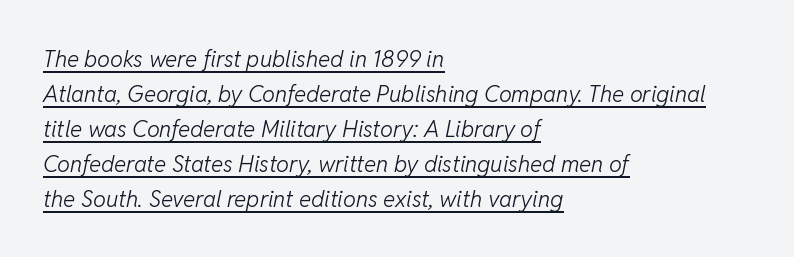
Q: Is the text bold? A: No.
Q: Is the text italic (slanted)? A: Yes, it leans right by about 11 degrees.
Q: Is the text underlined? A: Yes.
Q: How is the paragraph aligned? A: Left-aligned.
Q: Is the spacing between letters normal or unusually wide? A: Normal.
Q: Is the spacing between lines tight, normal or loose? A: Normal.
